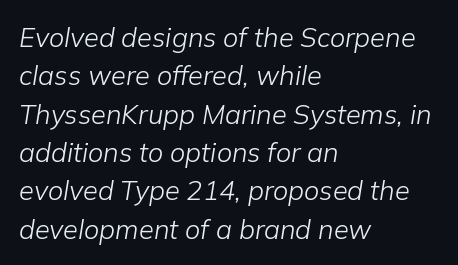
The image shows 27 px text type, italic (leaning right); set left-aligned, normal line spacing (1.42x), normal letter spacing, not underlined.
